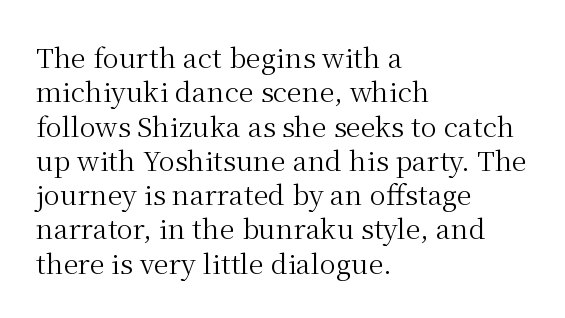
The letterforms sit at book weight or below. Honestly, the letter spacing is just normal — you wouldn't notice it. The type sits square on the baseline with zero lean. Unmarked baselines from the first word to the last. The text block is weighted toward the left margin, trailing off unevenly rightward. The designer left line spacing at the default.
